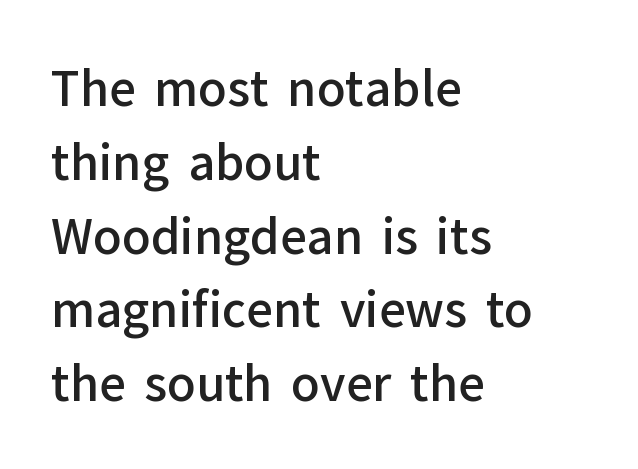
{"serif": "no", "italic": "no", "bold": "semi", "weight": "semibold", "width": "normal", "stroke_contrast": "low", "x_height": "medium", "monospaced": "no", "underline": "no", "align": "left", "line_spacing": "normal", "line_spacing_ratio": 1.57, "letter_spacing": "normal", "letter_spacing_em": 0.0, "glyph_px": 47}
